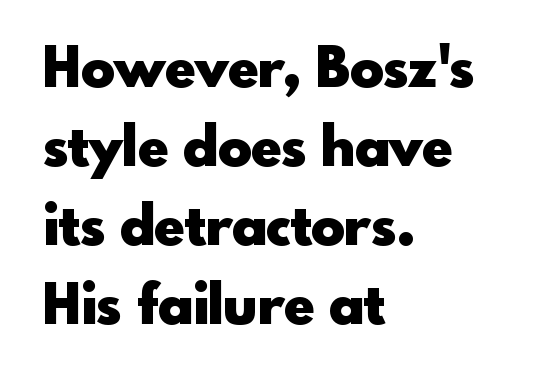
The image shows 56 px heavy sans-serif type, upright; set left-aligned, normal line spacing (1.41x), normal letter spacing, not underlined; a small x-height.
